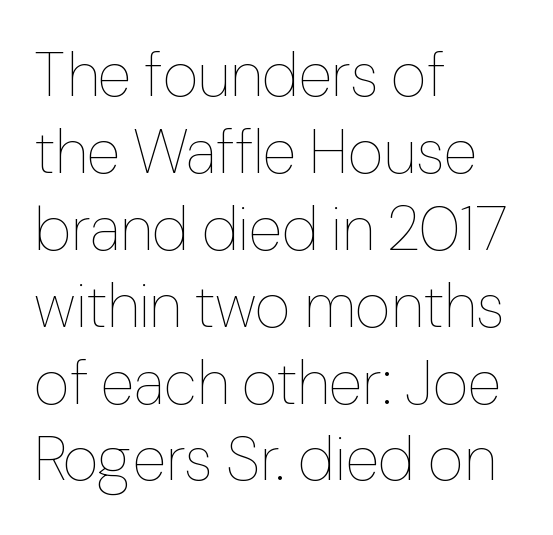
{"italic": "no", "bold": "no", "weight": "thin", "width": "normal", "stroke_contrast": "low", "x_height": "medium", "monospaced": "no", "underline": "no", "align": "left", "line_spacing_ratio": 1.24, "letter_spacing": "normal", "letter_spacing_em": 0.0, "glyph_px": 62}
